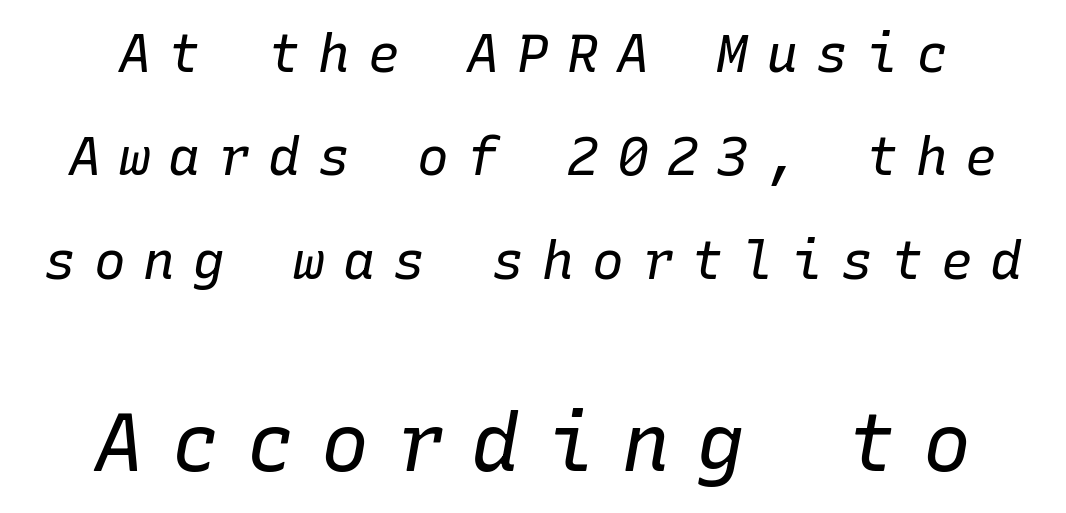
Each row of text sits above clean, open space. A great deal of white space separates one row of letters from the next. Block two is the big one; block one sits smaller above it. There's an unmistakable incline to the writing here. Is this a fixed-width face? Yes — each glyph sits in an identical cell. Vertical stems look standard width or narrower in stroke.
